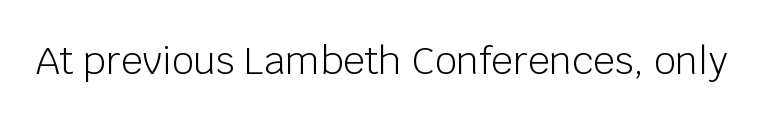
{"serif": "no", "italic": "no", "bold": "no", "weight": "light", "width": "normal", "stroke_contrast": "low", "x_height": "large", "monospaced": "no", "underline": "no", "letter_spacing": "normal", "letter_spacing_em": 0.0, "glyph_px": 38}
